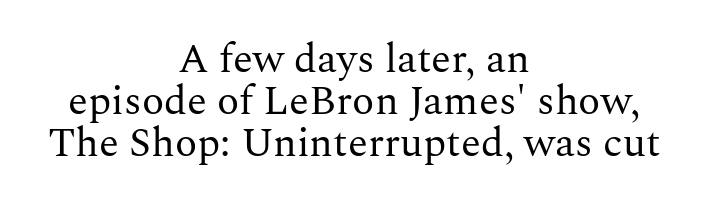
{"serif": "yes", "italic": "no", "bold": "no", "weight": "regular", "width": "normal", "stroke_contrast": "medium", "x_height": "medium", "monospaced": "no", "underline": "no", "align": "center", "line_spacing": "tight", "line_spacing_ratio": 1.03, "letter_spacing": "normal", "letter_spacing_em": 0.0, "glyph_px": 41}
